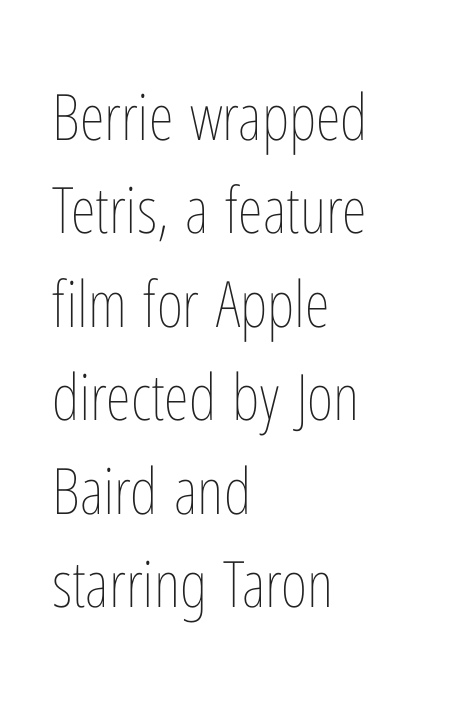
{"italic": "no", "bold": "no", "weight": "thin", "width": "condensed", "stroke_contrast": "low", "x_height": "medium", "monospaced": "no", "underline": "no", "align": "left", "line_spacing": "normal", "line_spacing_ratio": 1.46, "letter_spacing": "normal", "letter_spacing_em": 0.0, "glyph_px": 64}
